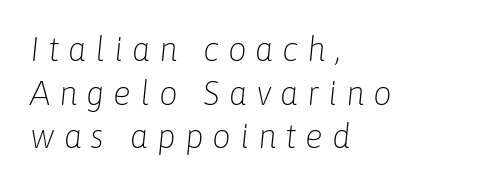
Would a proofreader flag this as italicized? Yes. Look at the tracking — it's clearly loosened, letters drifting apart. Letters have the restrained weight of plain body copy at most. Character widths vary here, with narrow letters taking less room than wide ones. Which margin do the lines hug? The left one — the right edge is uneven. The specimen omits any rule beneath the text block's lines.
